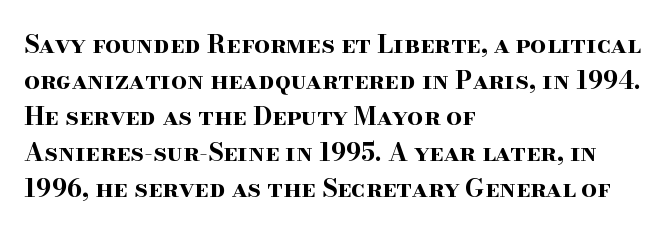
The image shows 25 px bold type, upright; set left-aligned, normal line spacing (1.44x), normal letter spacing, not underlined.
